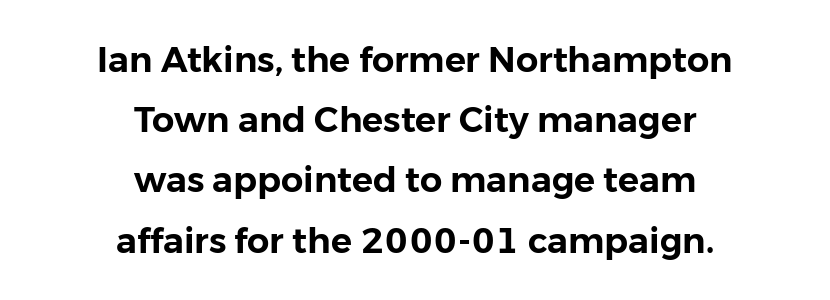
Letter spacing: default. Every character sits straight up, as roman type does. Varying glyph widths throughout — classic text-font behaviour. Has an underline been added? It has not. Both edges are ragged and mirror each other, which tells us the setting is centered.
